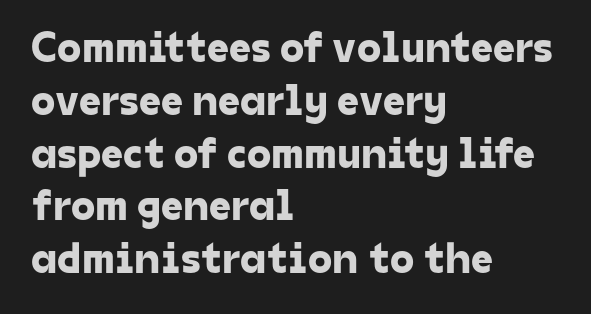
The image shows 44 px sans-serif type; set left-aligned, line spacing 1.2x, normal letter spacing, not underlined; low stroke contrast and a medium x-height.
